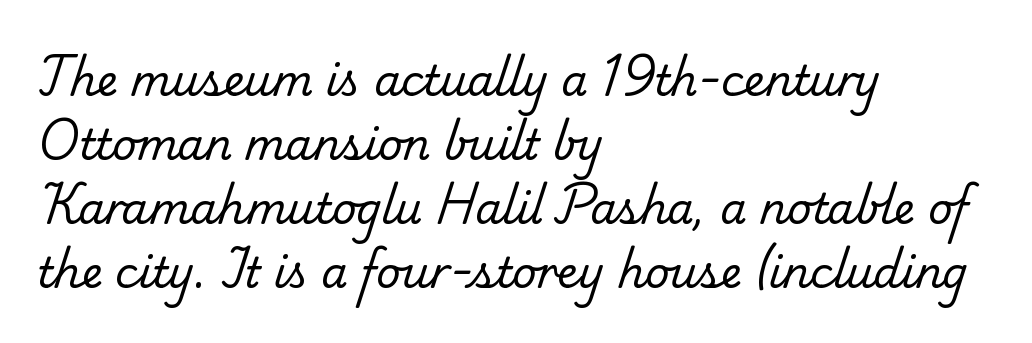
Tracking value appears to be zero — textbook default spacing. Underlining? Definitely not there. You could not count columns in this text — the font is proportionally spaced. Serif or sans? Serif — the stroke terminals have little feet. Evenly set lines give the paragraph a standard silhouette.
